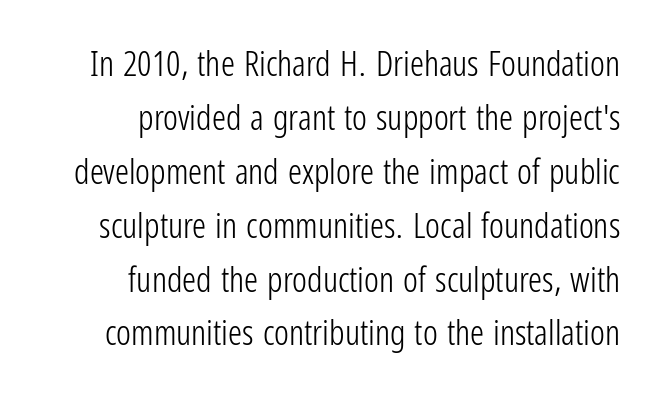
Q: Is the text bold? A: No.
Q: Is the text italic (slanted)? A: No, it is upright.
Q: Is the typeface a serif or a sans-serif typeface? A: Sans-serif.
Q: Is the text underlined? A: No.
Q: How is the paragraph aligned? A: Right-aligned.
Q: Is the spacing between letters normal or unusually wide? A: Normal.
Q: Is the spacing between lines tight, normal or loose? A: Normal.
Q: Width (condensed, normal, or wide)? A: Condensed.
Q: Stroke contrast? A: Low.
Q: x-height? A: Medium.
Q: Monospaced? A: No.
